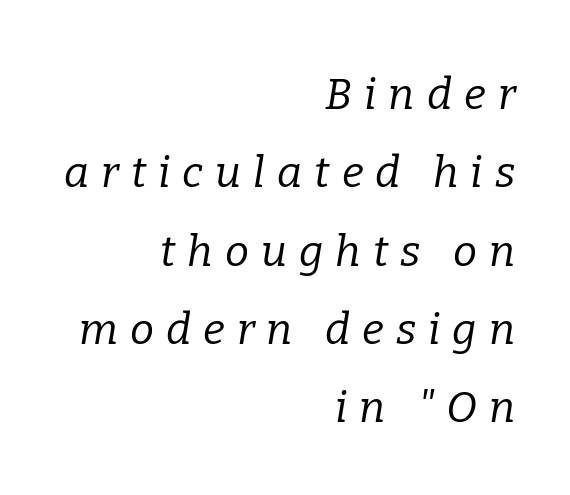
The image shows 43 px regular-weight serif type, italic (leaning right); set right-aligned, line spacing 1.82x, unusually wide letter spacing (+0.28 em), not underlined; low stroke contrast and a medium x-height.
